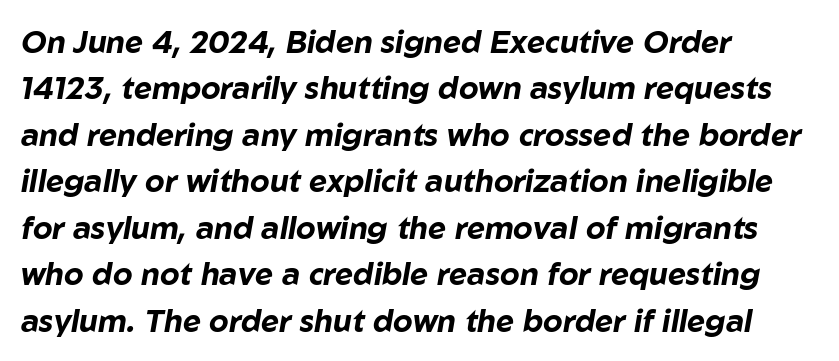
{"italic": "yes", "lean": "right", "slant_degrees": 10, "bold": "yes", "weight": "bold", "width": "normal", "stroke_contrast": "low", "x_height": "medium", "monospaced": "no", "underline": "no", "align": "left", "line_spacing": "normal", "line_spacing_ratio": 1.5, "letter_spacing": "normal", "letter_spacing_em": 0.0, "glyph_px": 31}
